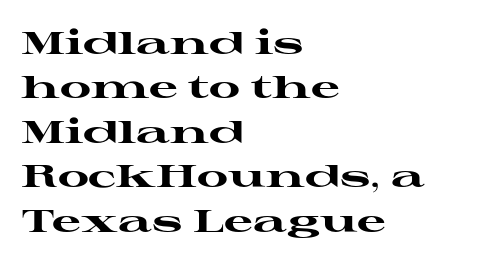
{"serif": "yes", "italic": "no", "bold": "yes", "weight": "heavy", "width": "wide", "stroke_contrast": "high", "x_height": "medium", "monospaced": "no", "underline": "no", "align": "left", "line_spacing": "normal", "line_spacing_ratio": 1.39, "letter_spacing": "normal", "letter_spacing_em": 0.0, "glyph_px": 32}
